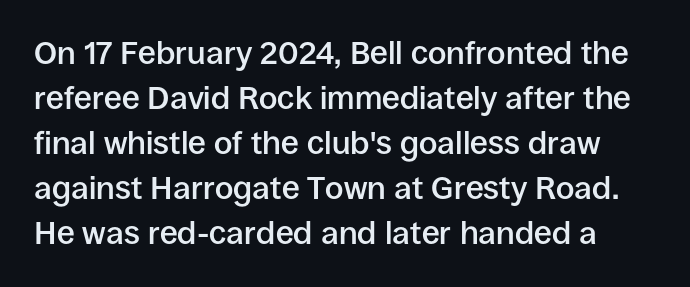
{"serif": "no", "italic": "no", "bold": "semi", "weight": "semibold", "width": "normal", "stroke_contrast": "low", "x_height": "large", "monospaced": "no", "underline": "no", "line_spacing": "normal", "line_spacing_ratio": 1.41, "letter_spacing": "normal", "letter_spacing_em": 0.0, "glyph_px": 32}
